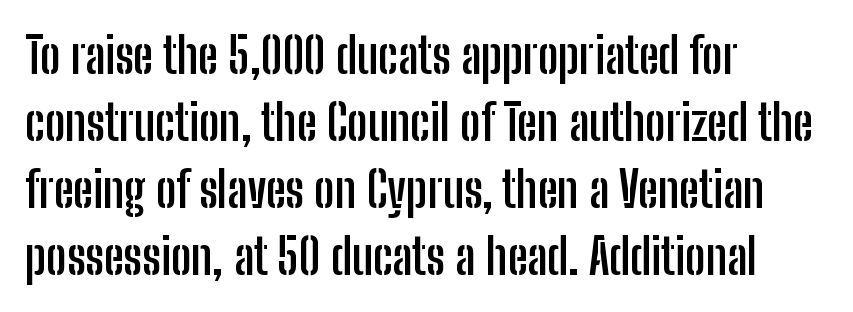
The image shows 49 px semibold, condensed sans-serif type, upright; set left-aligned, normal line spacing (1.37x), normal letter spacing, not underlined; low stroke contrast and a medium x-height.
